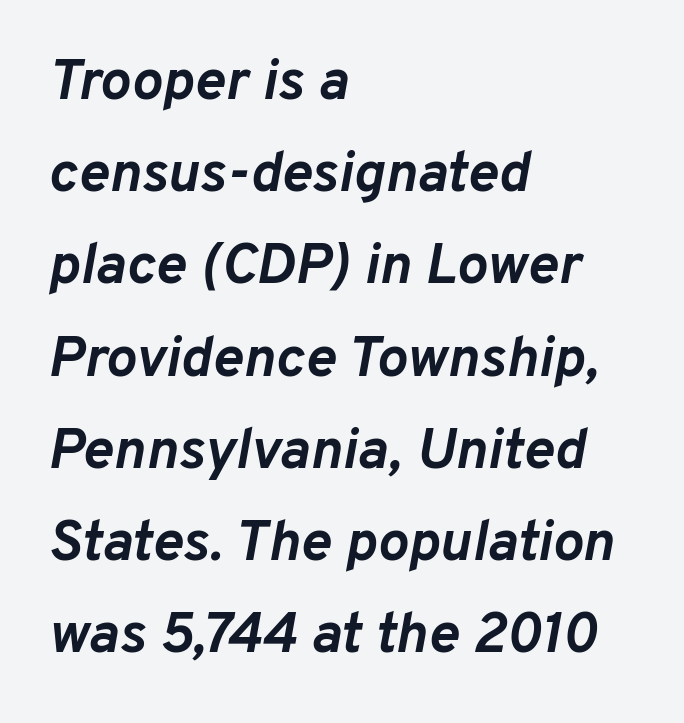
{"italic": "yes", "lean": "right", "slant_degrees": 10, "bold": "yes", "weight": "semibold", "width": "normal", "stroke_contrast": "low", "x_height": "medium", "monospaced": "no", "underline": "no", "align": "left", "line_spacing": "normal", "line_spacing_ratio": 1.59, "letter_spacing": "normal", "letter_spacing_em": 0.0, "glyph_px": 58}
